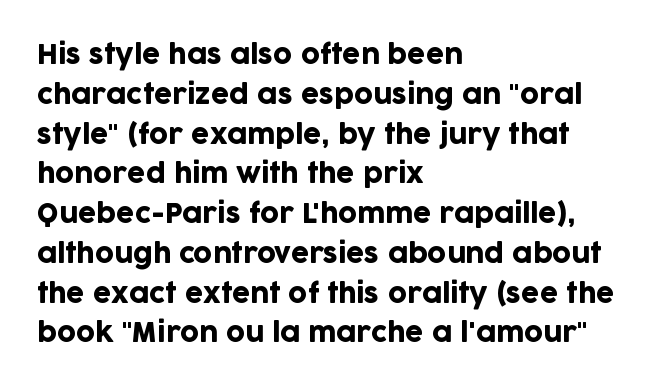
{"italic": "no", "underline": "no", "align": "left", "line_spacing": "normal", "line_spacing_ratio": 1.53, "letter_spacing": "normal", "letter_spacing_em": 0.0, "glyph_px": 26}
